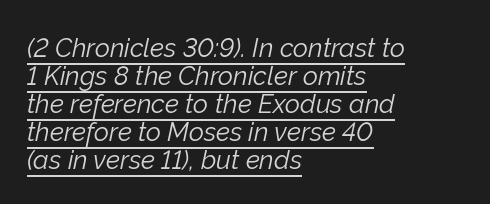
{"italic": "yes", "lean": "right", "slant_degrees": 12, "bold": "no", "underline": "yes", "align": "left", "line_spacing": "tight", "line_spacing_ratio": 1.08, "letter_spacing": "normal", "letter_spacing_em": 0.0, "glyph_px": 26}
